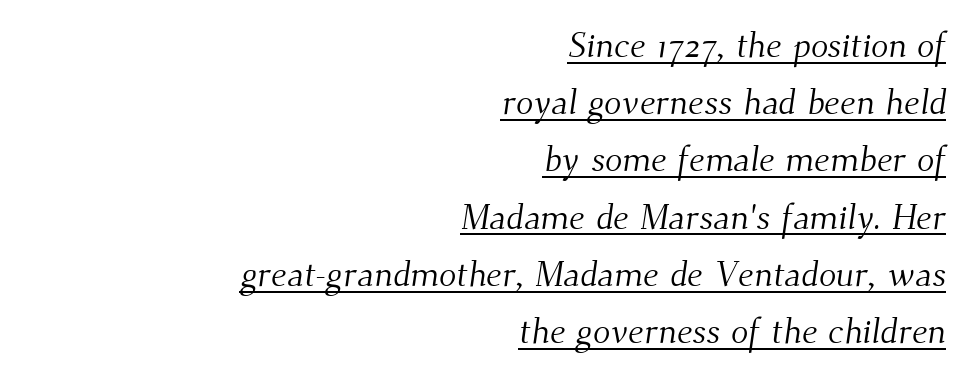
Q: Is the text bold? A: No.
Q: Is the typeface a serif or a sans-serif typeface? A: Serif.
Q: Is the text underlined? A: Yes.
Q: How is the paragraph aligned? A: Right-aligned.
Q: Is the spacing between letters normal or unusually wide? A: Normal.
Q: Is the spacing between lines tight, normal or loose? A: Normal.
Q: Width (condensed, normal, or wide)? A: Normal.
Q: Stroke contrast? A: Medium.
Q: x-height? A: Small.
Q: Monospaced? A: No.
